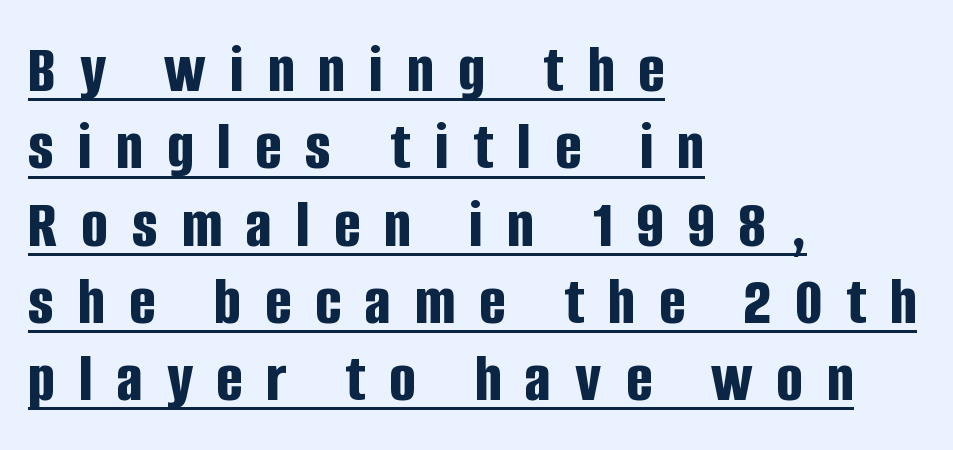
The image shows 69 px bold, condensed sans-serif type, upright; set left-aligned, tight line spacing (1.12x), unusually wide letter spacing (+0.35 em), underlined; low stroke contrast and a large x-height.
